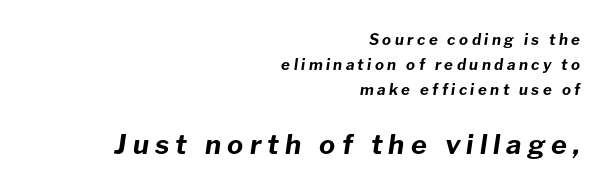
The image shows 27 px bold type, italic (leaning right); set right-aligned, normal line spacing (1.68x), unusually wide letter spacing (+0.23 em), not underlined; the second (bottom) block is 1.8x larger.
